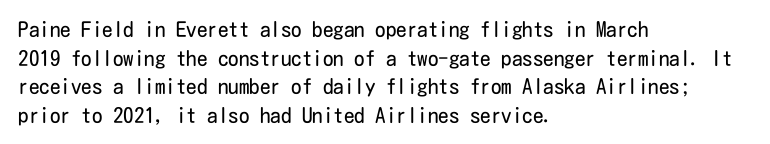
{"italic": "no", "bold": "no", "underline": "no", "align": "left", "line_spacing": "normal", "line_spacing_ratio": 1.36, "letter_spacing": "normal", "letter_spacing_em": 0.0, "glyph_px": 21}
